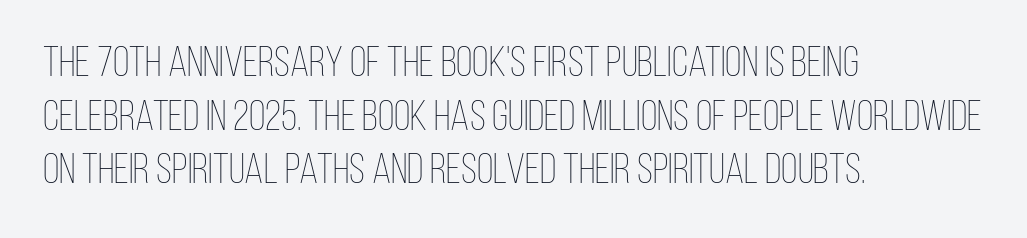
Counters stay open thanks to moderate or lighter strokes. Leftover space on each line is placed entirely after the last word. In terms of letterspacing, this is plain default setting. The face used here is proportionally spaced, like ordinary book or web type.
